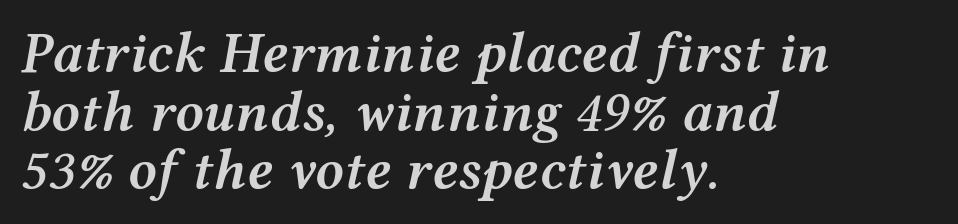
The image shows 57 px semibold, wide type, italic (leaning right); set left-aligned, tight line spacing (1.03x), normal letter spacing, not underlined; medium stroke contrast and a medium x-height.
